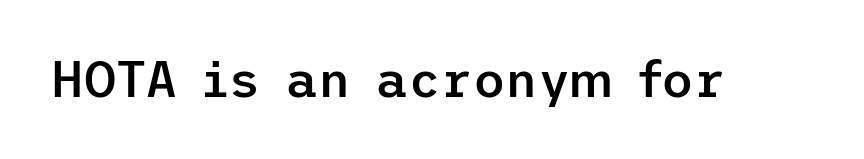
The image shows 50 px semibold sans-serif type, upright; set normal letter spacing, not underlined; low stroke contrast and a medium x-height.
